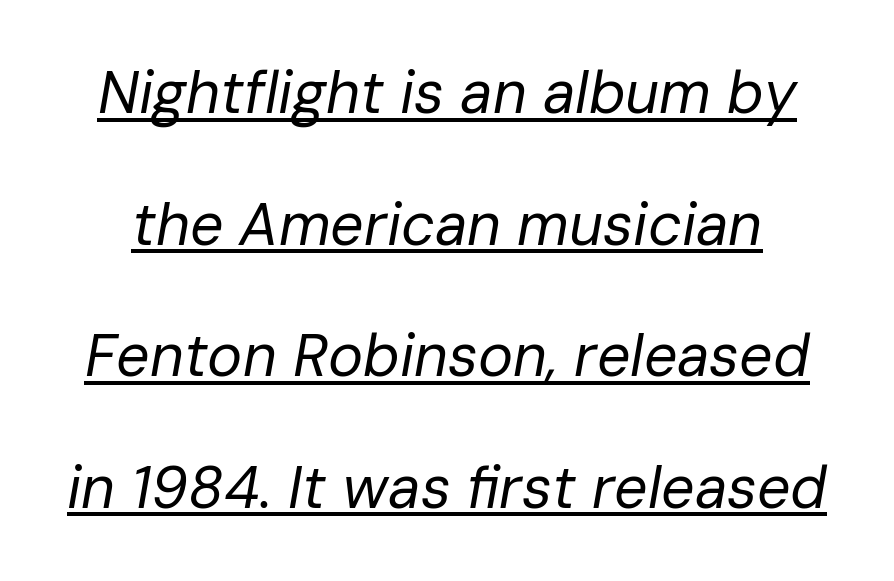
{"italic": "yes", "lean": "right", "slant_degrees": 10, "bold": "no", "weight": "regular", "width": "normal", "stroke_contrast": "low", "x_height": "medium", "monospaced": "no", "underline": "yes", "line_spacing": "loose", "line_spacing_ratio": 2.23, "letter_spacing": "normal", "letter_spacing_em": 0.0, "glyph_px": 59}
